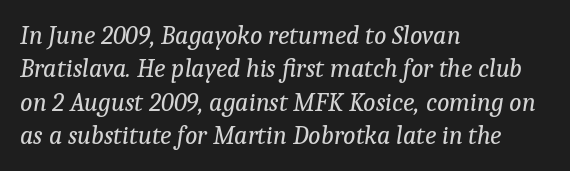
Q: Is the text bold? A: No.
Q: Is the text italic (slanted)? A: Yes, it leans right by about 9 degrees.
Q: Is the text underlined? A: No.
Q: How is the paragraph aligned? A: Left-aligned.
Q: Is the spacing between letters normal or unusually wide? A: Normal.
Q: Is the spacing between lines tight, normal or loose? A: Normal.
